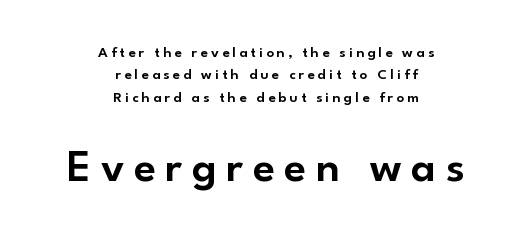
Q: Is the text italic (slanted)? A: No, it is upright.
Q: Is the typeface a serif or a sans-serif typeface? A: Sans-serif.
Q: Is the text underlined? A: No.
Q: How is the paragraph aligned? A: Centered.
Q: Is the spacing between letters normal or unusually wide? A: Unusually wide.
Q: Is the spacing between lines tight, normal or loose? A: Normal.
Q: Which block of text is set in a larger size, the first (top) or the second (bottom)? A: The second (bottom) one.
Q: Width (condensed, normal, or wide)? A: Normal.
Q: Stroke contrast? A: Low.
Q: x-height? A: Small.
Q: Monospaced? A: No.
